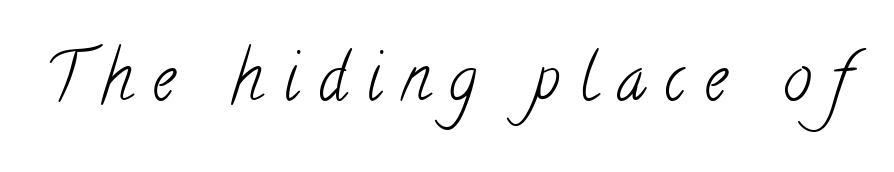
{"serif": "yes", "bold": "no", "weight": "light", "width": "condensed", "stroke_contrast": "low", "x_height": "small", "monospaced": "no", "underline": "no", "letter_spacing": "wide", "letter_spacing_em": 0.3, "glyph_px": 64}
